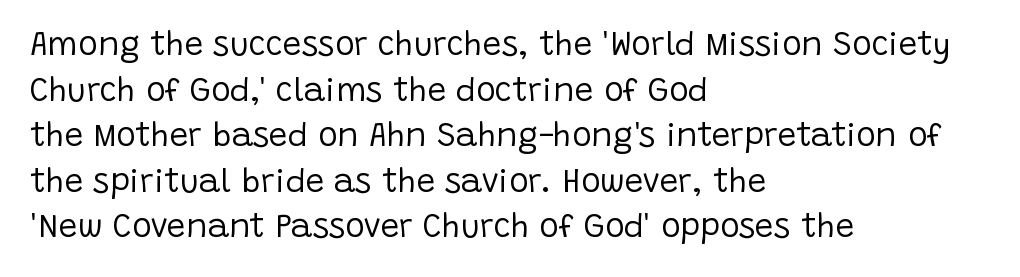
{"serif": "no", "italic": "no", "bold": "no", "weight": "regular", "width": "normal", "stroke_contrast": "low", "x_height": "large", "monospaced": "no", "underline": "no", "align": "left", "line_spacing": "normal", "line_spacing_ratio": 1.38, "letter_spacing": "normal", "letter_spacing_em": 0.0, "glyph_px": 33}
